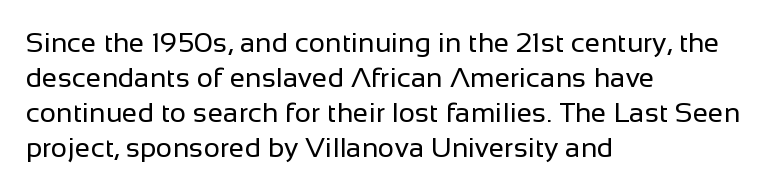
Q: Is the text bold? A: No.
Q: Is the text italic (slanted)? A: No, it is upright.
Q: Is the typeface a serif or a sans-serif typeface? A: Sans-serif.
Q: Is the text underlined? A: No.
Q: How is the paragraph aligned? A: Left-aligned.
Q: Is the spacing between letters normal or unusually wide? A: Normal.
Q: Is the spacing between lines tight, normal or loose? A: Normal.
Q: Width (condensed, normal, or wide)? A: Normal.
Q: Stroke contrast? A: Low.
Q: x-height? A: Medium.
Q: Monospaced? A: No.
